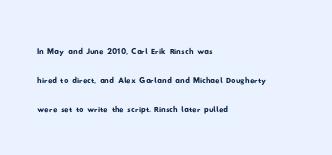
The gaps between neighbouring characters are ordinary and unremarkable. Compared with a centered layout, this one pins lines to the left instead. Decoration check: the copy has no underline. Baseline-to-baseline distance is the conventional proportion of letter height.
